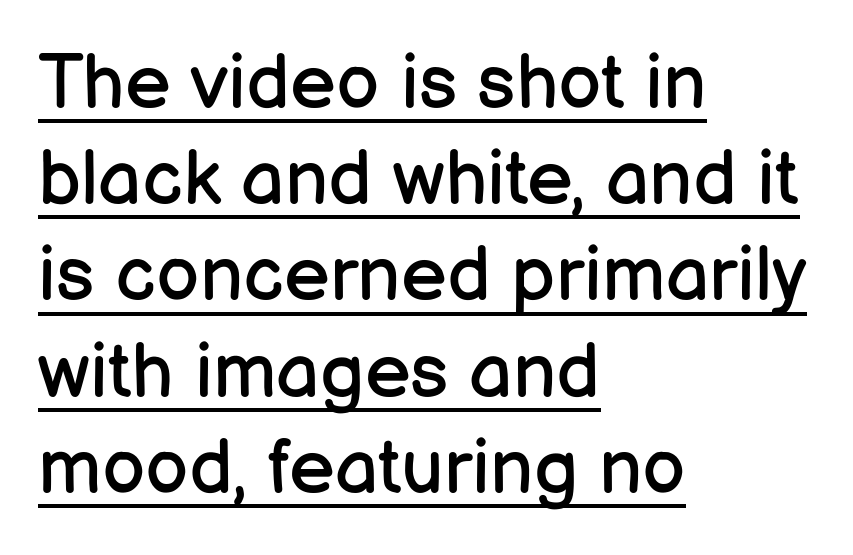
Q: Is the text bold? A: No.
Q: Is the text italic (slanted)? A: No, it is upright.
Q: Is the typeface a serif or a sans-serif typeface? A: Sans-serif.
Q: Is the text underlined? A: Yes.
Q: How is the paragraph aligned? A: Left-aligned.
Q: Is the spacing between letters normal or unusually wide? A: Normal.
Q: Is the spacing between lines tight, normal or loose? A: Normal.
Q: Width (condensed, normal, or wide)? A: Normal.
Q: Stroke contrast? A: Low.
Q: x-height? A: Medium.
Q: Monospaced? A: No.
